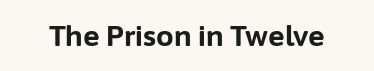
{"serif": "no", "italic": "no", "bold": "yes", "weight": "bold", "width": "normal", "stroke_contrast": "low", "x_height": "medium", "monospaced": "no", "underline": "no", "letter_spacing": "normal", "letter_spacing_em": 0.0, "glyph_px": 28}
